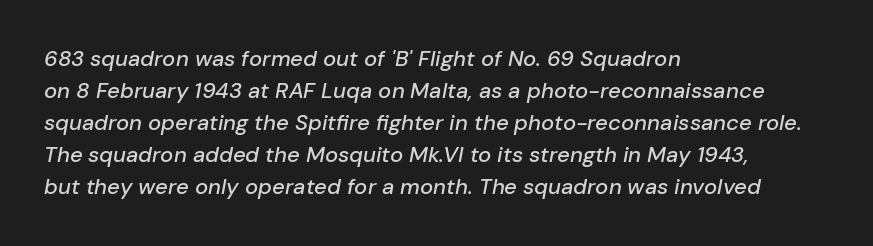
The image shows 22 px text type, italic (leaning right); set left-aligned, normal line spacing (1.46x), normal letter spacing, not underlined.
